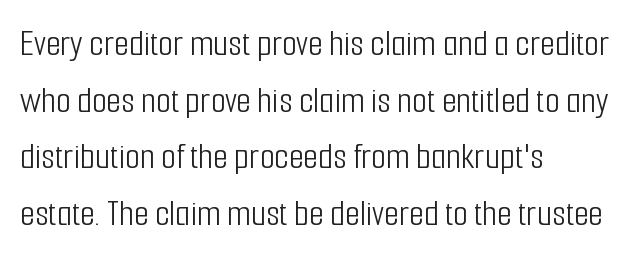
{"serif": "no", "italic": "no", "bold": "no", "weight": "light", "width": "condensed", "stroke_contrast": "low", "x_height": "medium", "monospaced": "no", "underline": "no", "align": "left", "line_spacing": "normal", "line_spacing_ratio": 1.49, "letter_spacing": "normal", "letter_spacing_em": 0.0, "glyph_px": 38}
